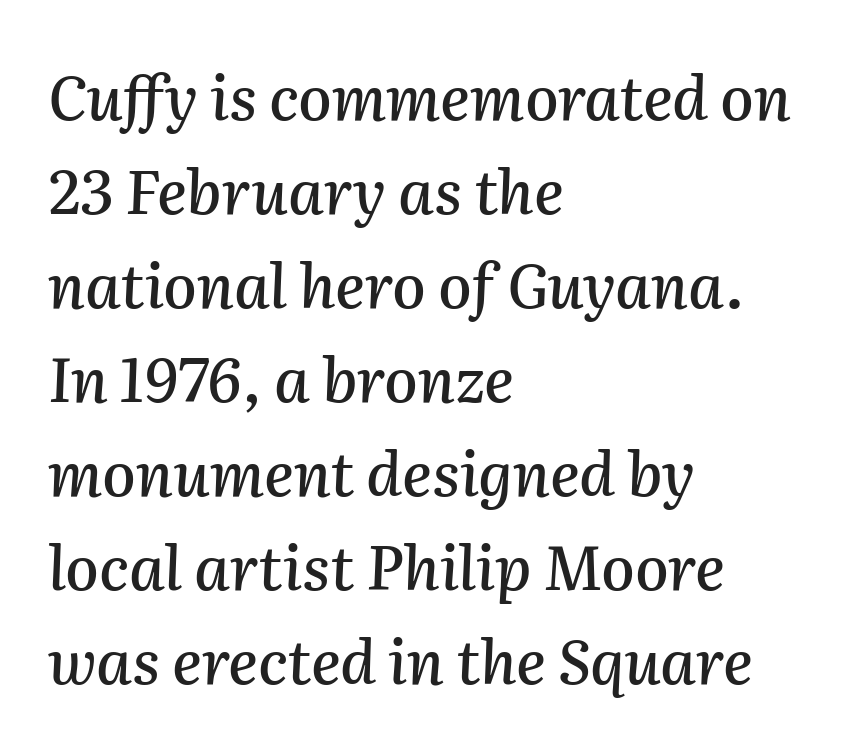
The image shows 61 px text type, italic (leaning right); set left-aligned, normal line spacing (1.54x), normal letter spacing, not underlined; medium stroke contrast and a medium x-height.
